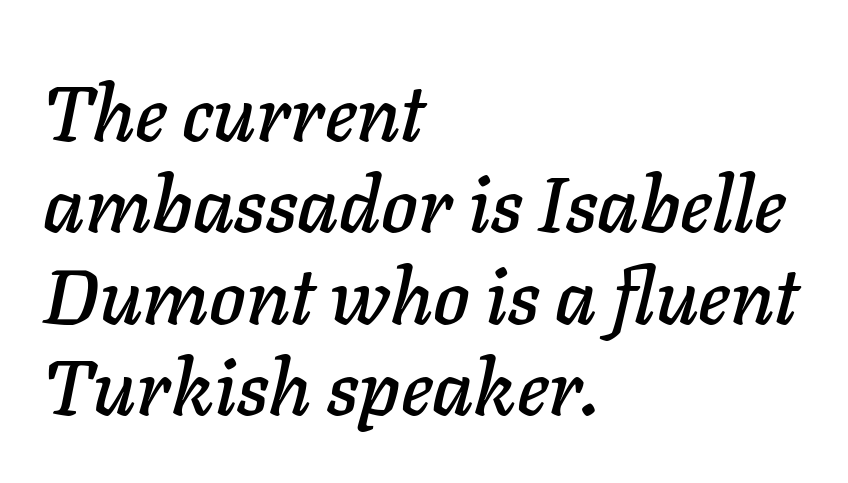
Q: Is the text italic (slanted)? A: Yes, it leans right by about 11 degrees.
Q: Is the text underlined? A: No.
Q: How is the paragraph aligned? A: Left-aligned.
Q: Is the spacing between letters normal or unusually wide? A: Normal.
Q: Width (condensed, normal, or wide)? A: Normal.
Q: Stroke contrast? A: Low.
Q: x-height? A: Medium.
Q: Monospaced? A: No.
